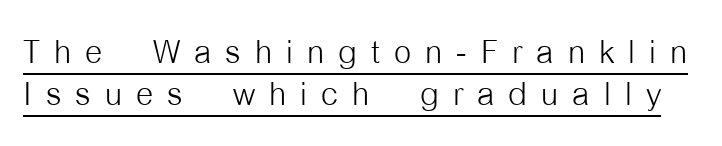
Q: Is the text bold? A: No.
Q: Is the text italic (slanted)? A: No, it is upright.
Q: Is the typeface a serif or a sans-serif typeface? A: Sans-serif.
Q: Is the text underlined? A: Yes.
Q: Is the spacing between letters normal or unusually wide? A: Unusually wide.
Q: Is the spacing between lines tight, normal or loose? A: Tight.
Q: Width (condensed, normal, or wide)? A: Condensed.
Q: Stroke contrast? A: Low.
Q: x-height? A: Medium.
Q: Monospaced? A: No.
